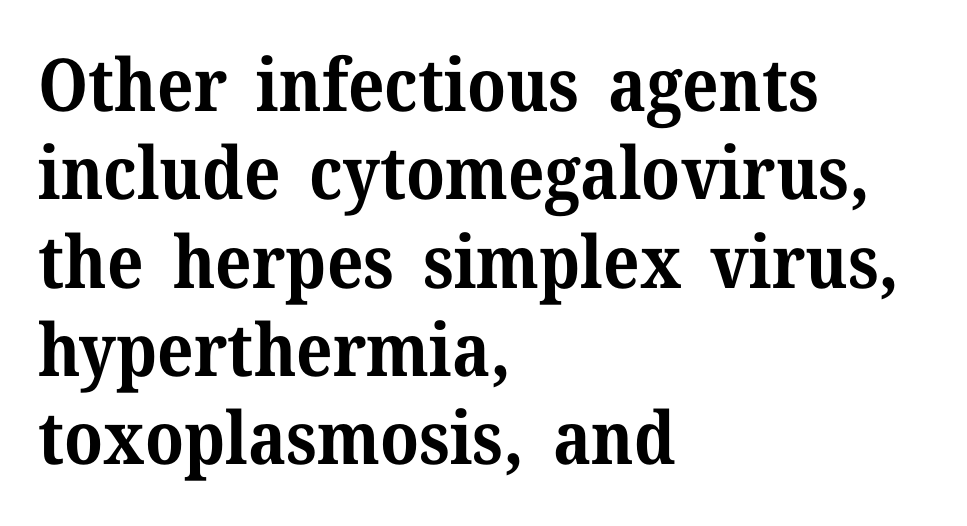
Q: Is the text bold? A: Yes.
Q: Is the text italic (slanted)? A: No, it is upright.
Q: Is the typeface a serif or a sans-serif typeface? A: Serif.
Q: Is the text underlined? A: No.
Q: How is the paragraph aligned? A: Left-aligned.
Q: Is the spacing between letters normal or unusually wide? A: Normal.
Q: Width (condensed, normal, or wide)? A: Normal.
Q: Stroke contrast? A: Medium.
Q: x-height? A: Medium.
Q: Monospaced? A: No.
